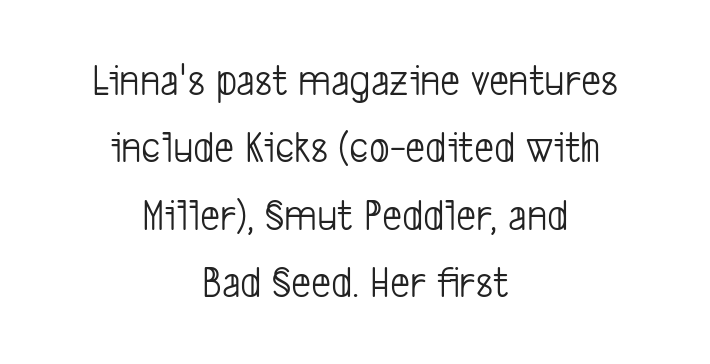
The image shows 44 px light, condensed sans-serif type; set centered, normal line spacing (1.53x), normal letter spacing, not underlined; low stroke contrast and a medium x-height.
